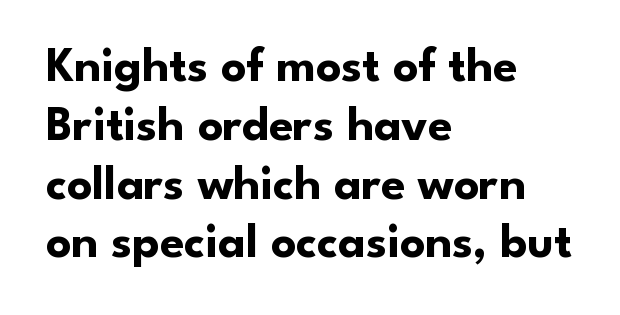
The image shows 49 px bold sans-serif type, upright; set left-aligned, line spacing 1.2x, normal letter spacing, not underlined; low stroke contrast and a small x-height.
